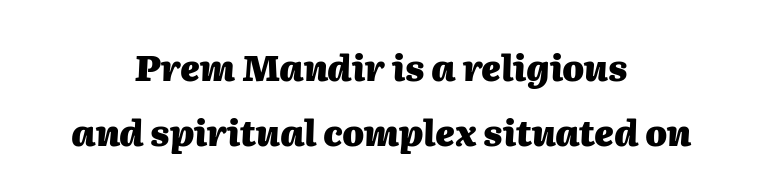
Neither beginnings nor endings align; midpoints do. A typesetter would mark this as italic. Default kerning and tracking; the words read as compact shapes. Check the space under the baseline: it is left empty. These lines are rendered in a variable-pitch font.
